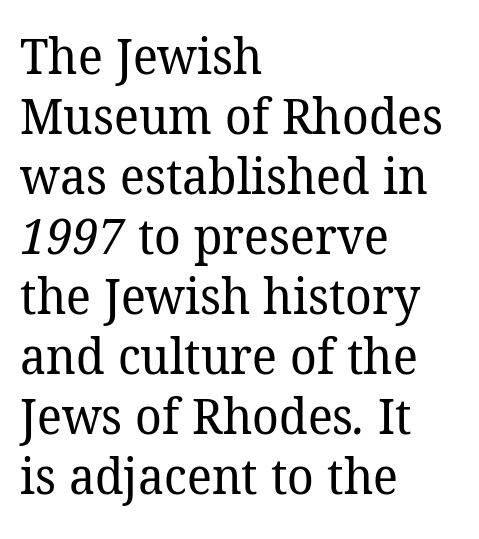
Q: Is the text bold? A: No.
Q: Is the typeface a serif or a sans-serif typeface? A: Serif.
Q: Is the text underlined? A: No.
Q: How is the paragraph aligned? A: Left-aligned.
Q: Is the spacing between letters normal or unusually wide? A: Normal.
Q: Width (condensed, normal, or wide)? A: Normal.
Q: Stroke contrast? A: Low.
Q: x-height? A: Medium.
Q: Monospaced? A: No.
